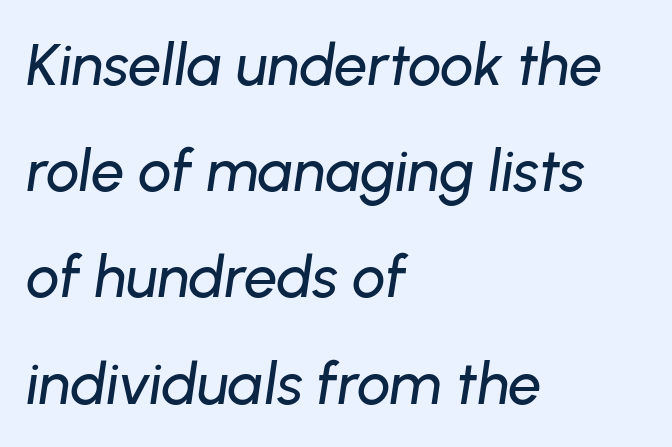
{"italic": "yes", "lean": "right", "slant_degrees": 8, "width": "normal", "stroke_contrast": "low", "x_height": "medium", "monospaced": "no", "underline": "no", "align": "left", "line_spacing_ratio": 1.8, "letter_spacing": "normal", "letter_spacing_em": 0.0, "glyph_px": 59}
